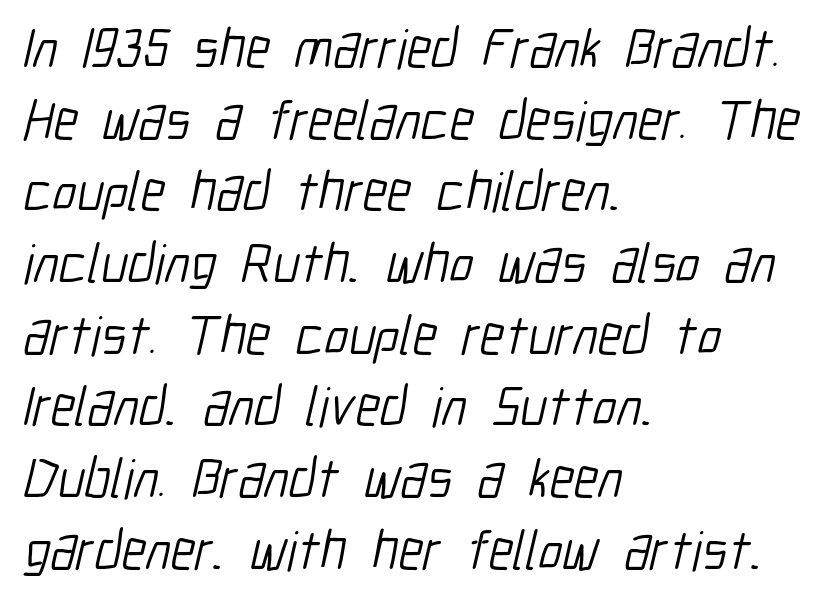
Q: Is the text bold? A: No.
Q: Is the typeface a serif or a sans-serif typeface? A: Sans-serif.
Q: Is the text underlined? A: No.
Q: How is the paragraph aligned? A: Left-aligned.
Q: Is the spacing between letters normal or unusually wide? A: Normal.
Q: Is the spacing between lines tight, normal or loose? A: Normal.
Q: Width (condensed, normal, or wide)? A: Condensed.
Q: Stroke contrast? A: Low.
Q: x-height? A: Medium.
Q: Monospaced? A: No.
